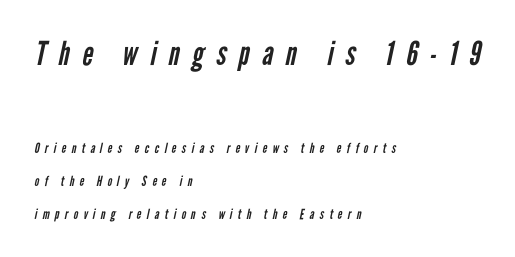
The image shows 33 px regular-weight, condensed sans-serif type; set left-aligned, loose line spacing (2.37x), unusually wide letter spacing (+0.38 em), not underlined; the first (top) block is 2.36x larger; low stroke contrast and a medium x-height.
